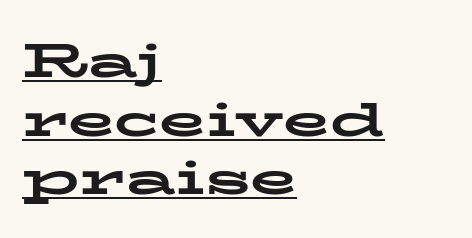
Default kerning and tracking; the words read as compact shapes. Little horizontal feet cap the strokes, marking this as serif type. Like a heading marked for emphasis, these lines bear an underscore. Note the varied advance widths — an 'i' is clearly narrower than an 'm'. Students, this is bold: see how much ink each stroke carries.
